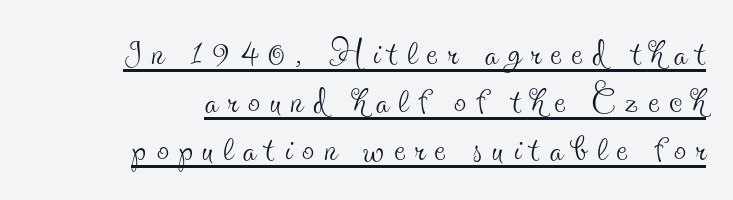
Q: Is the text bold? A: No.
Q: Is the typeface a serif or a sans-serif typeface? A: Serif.
Q: Is the text underlined? A: Yes.
Q: How is the paragraph aligned? A: Right-aligned.
Q: Is the spacing between letters normal or unusually wide? A: Unusually wide.
Q: Is the spacing between lines tight, normal or loose? A: Tight.
Q: Width (condensed, normal, or wide)? A: Condensed.
Q: x-height? A: Small.
Q: Monospaced? A: No.
